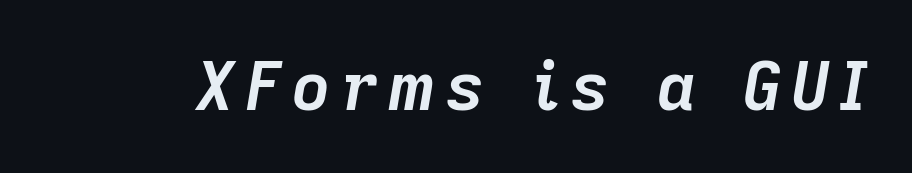
The image shows 67 px semibold type, italic (leaning right); set not underlined; low stroke contrast and a medium x-height.
